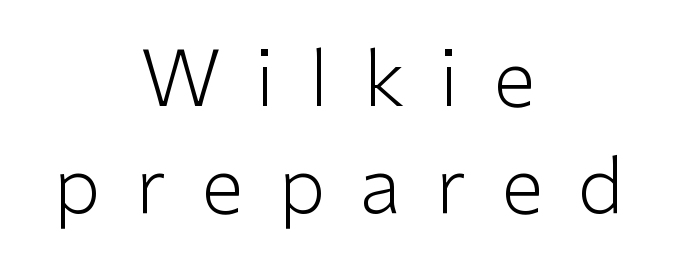
The image shows 77 px light sans-serif type, upright; set centered, normal line spacing (1.39x), unusually wide letter spacing (+0.45 em), not underlined; low stroke contrast and a medium x-height.
